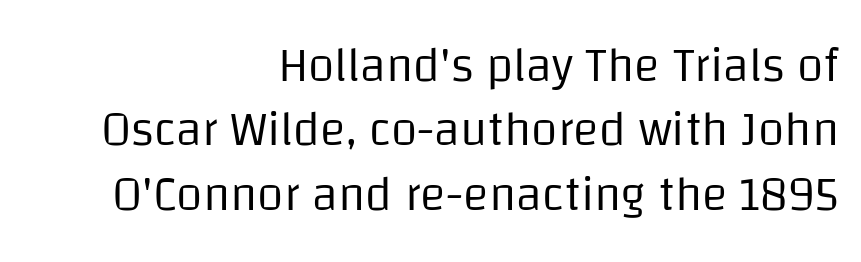
{"serif": "no", "italic": "no", "bold": "no", "weight": "regular", "width": "normal", "stroke_contrast": "low", "x_height": "large", "monospaced": "no", "underline": "no", "align": "right", "line_spacing": "normal", "line_spacing_ratio": 1.34, "letter_spacing": "normal", "letter_spacing_em": 0.0, "glyph_px": 48}
